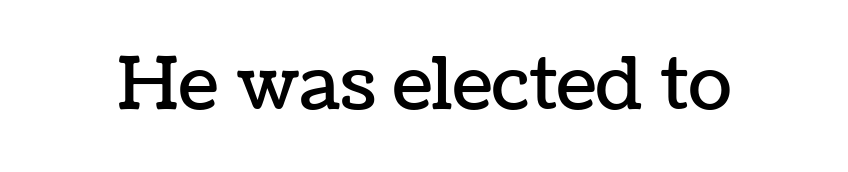
Between one letter and the next there's only the usual sliver of space. Spacing verdict: proportional, widths tailored to each character. Letters rest on an invisible, unmarked baseline. Nope, not italic — everything's standing straight.
